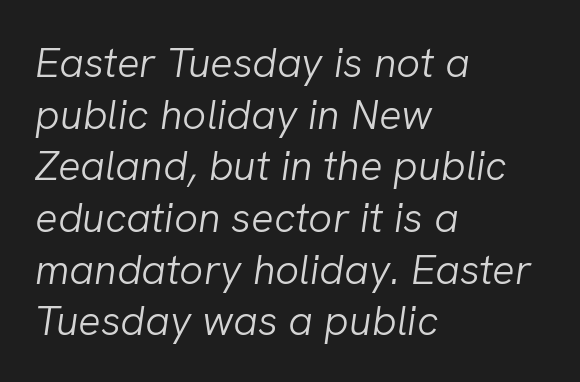
The zone under the glyphs is completely vacant. How are the letters spaced? Ordinarily, with no added tracking. Do the characters align in a grid? No, the font is proportional. The typesetting does not lean heavy: it is not bold. Every row of glyphs begins at an identical x-position on the left. An italicized treatment has been applied to the whole sample.
